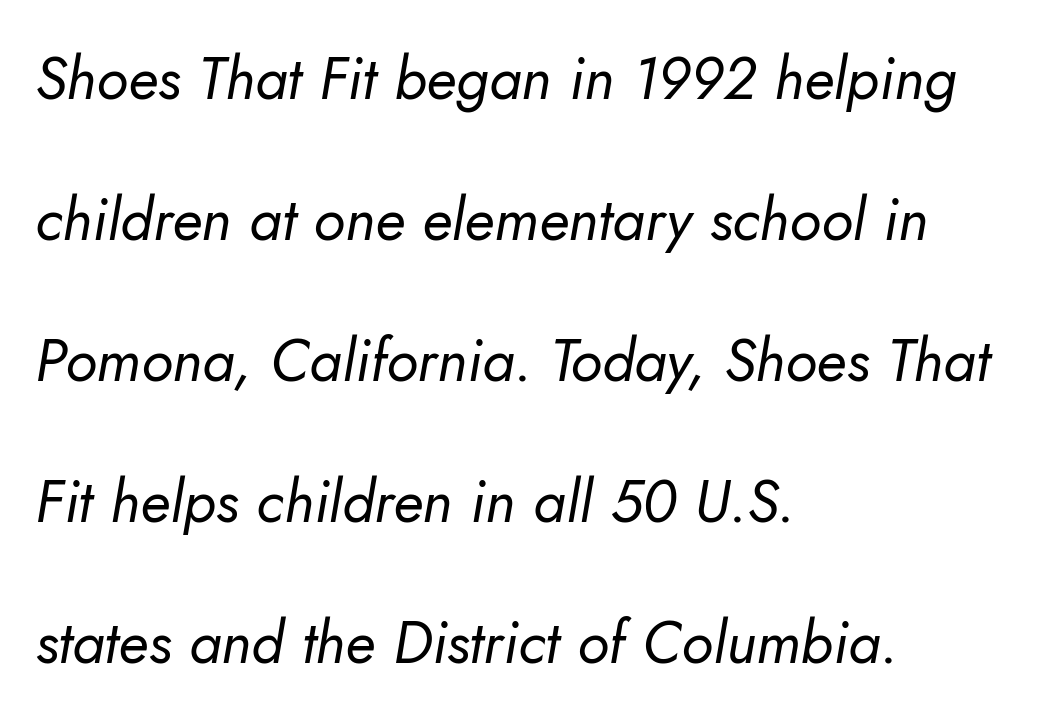
You could not count columns in this text — the font is proportionally spaced. This block would shrink considerably if given ordinary leading; it's expanded now. The weight tops out at a normal text grade. The face used here has a pronounced slope to its letters. Line beginnings align vertically; line endings do not.
